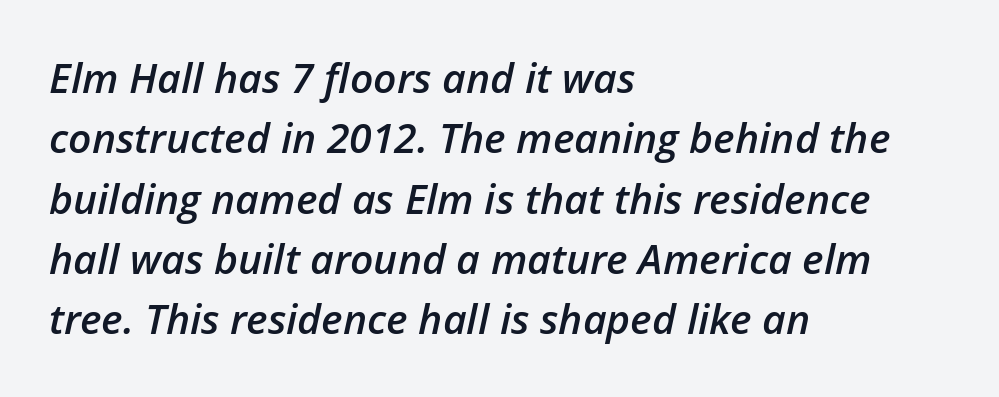
Just letters on the line, the space beneath them empty. Note the varied advance widths — an 'i' is clearly narrower than an 'm'. This sample uses plain, unmodified letter spacing. Slightly chunky letters — semibold, I'd say, not full bold. The rag falls on the right side of this text block. Notice how descenders clear the ascenders below comfortably — that's standard leading.
